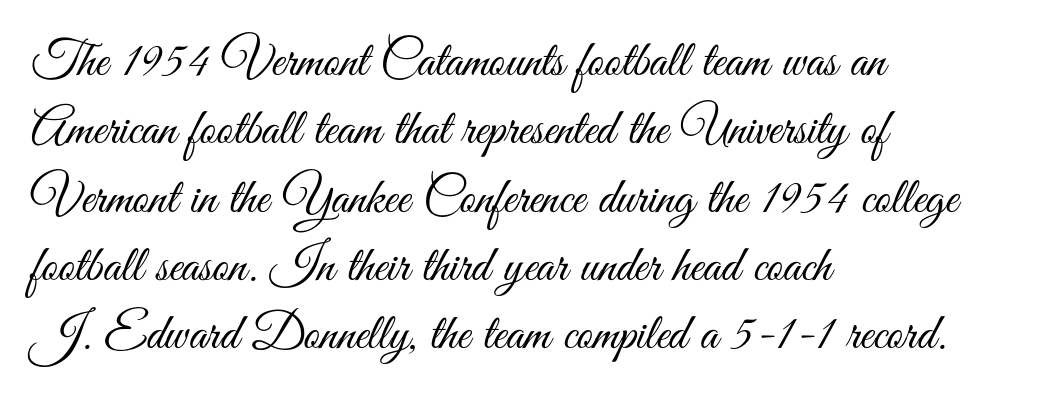
{"serif": "no", "bold": "no", "weight": "light", "width": "condensed", "stroke_contrast": "medium", "x_height": "small", "monospaced": "no", "underline": "no", "align": "left", "line_spacing": "normal", "line_spacing_ratio": 1.34, "letter_spacing": "normal", "letter_spacing_em": 0.0, "glyph_px": 51}
